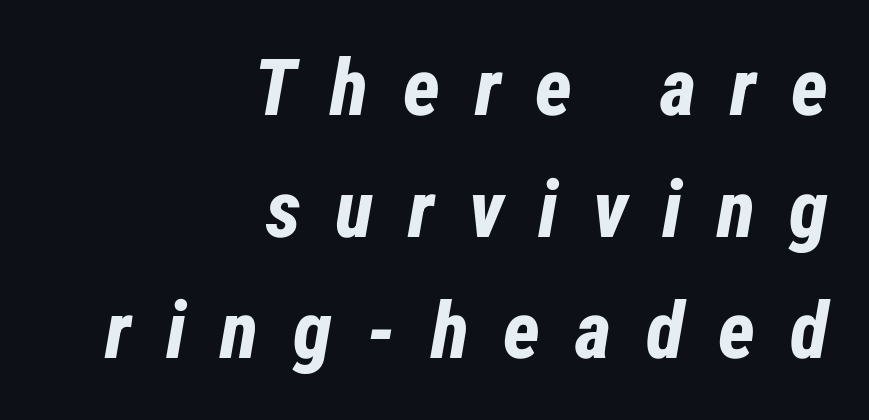
The image shows 79 px bold, condensed type, italic (leaning right); set right-aligned, normal line spacing (1.54x), unusually wide letter spacing (+0.44 em), not underlined; low stroke contrast and a medium x-height.
